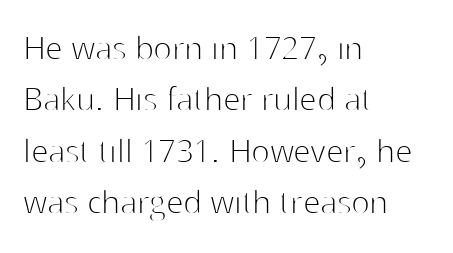
The image shows 39 px thin sans-serif type, upright; set left-aligned, normal line spacing (1.32x), normal letter spacing, not underlined; high stroke contrast and a medium x-height.
